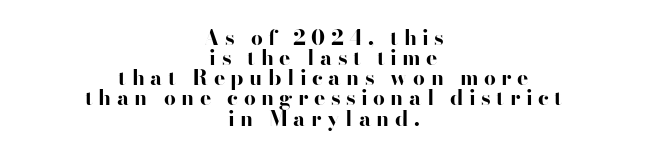
{"italic": "no", "bold": "yes", "underline": "no", "align": "center", "line_spacing": "tight", "line_spacing_ratio": 0.96, "letter_spacing": "wide", "letter_spacing_em": 0.26, "glyph_px": 21}
